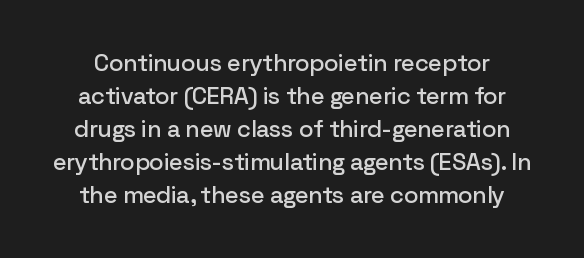
{"italic": "no", "underline": "no", "line_spacing": "normal", "line_spacing_ratio": 1.37, "letter_spacing": "normal", "letter_spacing_em": 0.0, "glyph_px": 24}
